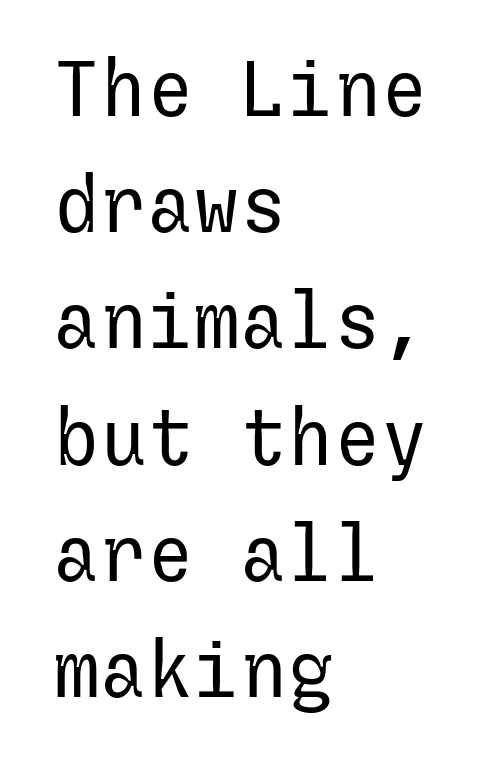
Q: Is the text bold? A: No.
Q: Is the text italic (slanted)? A: No, it is upright.
Q: Is the typeface a serif or a sans-serif typeface? A: Sans-serif.
Q: Is the text underlined? A: No.
Q: How is the paragraph aligned? A: Left-aligned.
Q: Is the spacing between letters normal or unusually wide? A: Normal.
Q: Is the spacing between lines tight, normal or loose? A: Normal.
Q: Width (condensed, normal, or wide)? A: Normal.
Q: Stroke contrast? A: Low.
Q: x-height? A: Medium.
